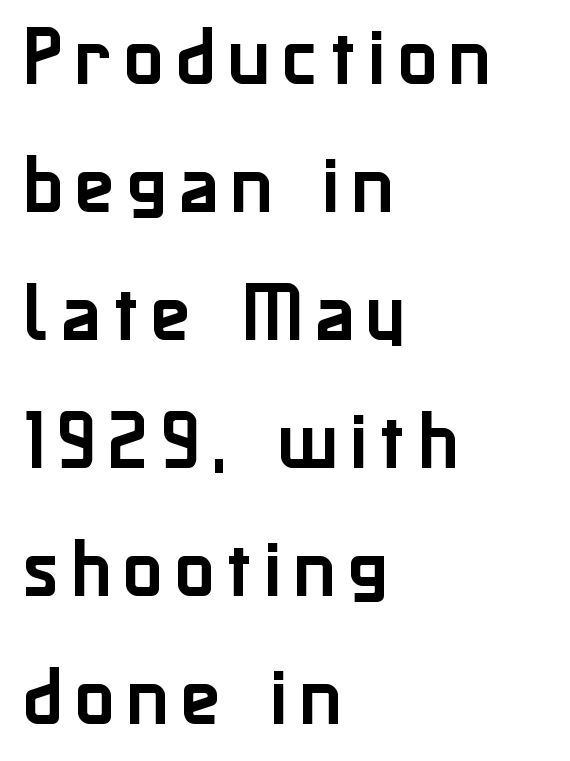
{"serif": "no", "italic": "no", "width": "normal", "stroke_contrast": "low", "x_height": "medium", "monospaced": "no", "underline": "no", "align": "left", "line_spacing": "loose", "line_spacing_ratio": 1.97, "glyph_px": 65}
